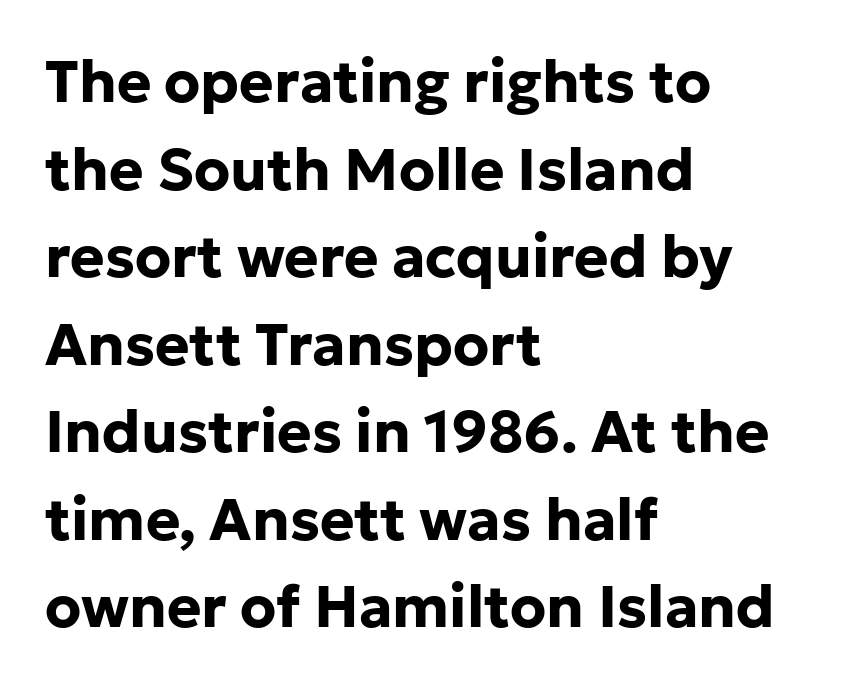
Q: Is the text bold? A: Yes.
Q: Is the text italic (slanted)? A: No, it is upright.
Q: Is the typeface a serif or a sans-serif typeface? A: Sans-serif.
Q: Is the text underlined? A: No.
Q: How is the paragraph aligned? A: Left-aligned.
Q: Is the spacing between letters normal or unusually wide? A: Normal.
Q: Is the spacing between lines tight, normal or loose? A: Normal.
Q: Width (condensed, normal, or wide)? A: Normal.
Q: Stroke contrast? A: Low.
Q: x-height? A: Medium.
Q: Monospaced? A: No.
